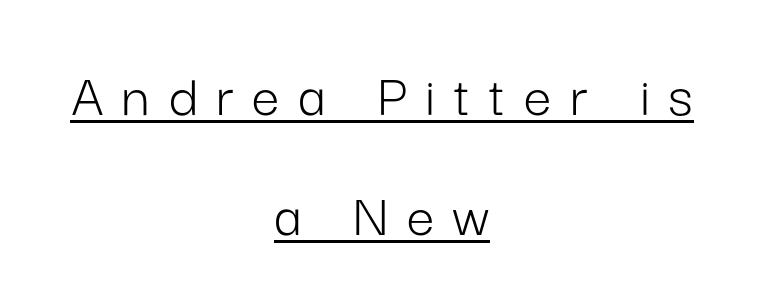
Q: Is the text bold? A: No.
Q: Is the text italic (slanted)? A: No, it is upright.
Q: Is the typeface a serif or a sans-serif typeface? A: Sans-serif.
Q: Is the text underlined? A: Yes.
Q: How is the paragraph aligned? A: Centered.
Q: Is the spacing between letters normal or unusually wide? A: Unusually wide.
Q: Is the spacing between lines tight, normal or loose? A: Loose.
Q: Width (condensed, normal, or wide)? A: Normal.
Q: Stroke contrast? A: Low.
Q: x-height? A: Medium.
Q: Monospaced? A: No.
